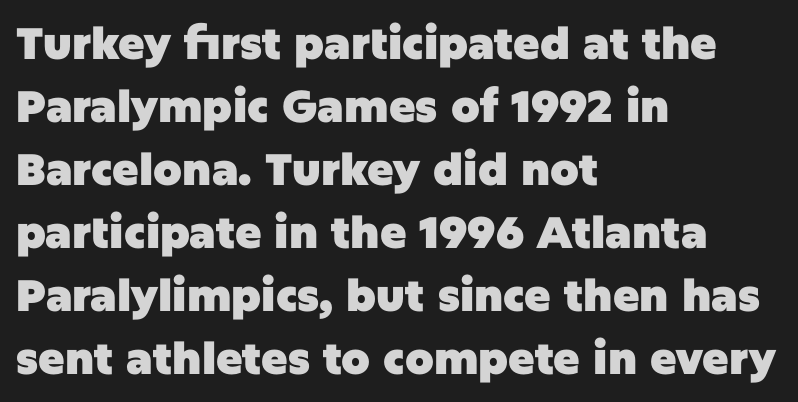
The image shows 44 px heavy sans-serif type, upright; set left-aligned, normal line spacing (1.43x), normal letter spacing, not underlined; low stroke contrast and a large x-height.
